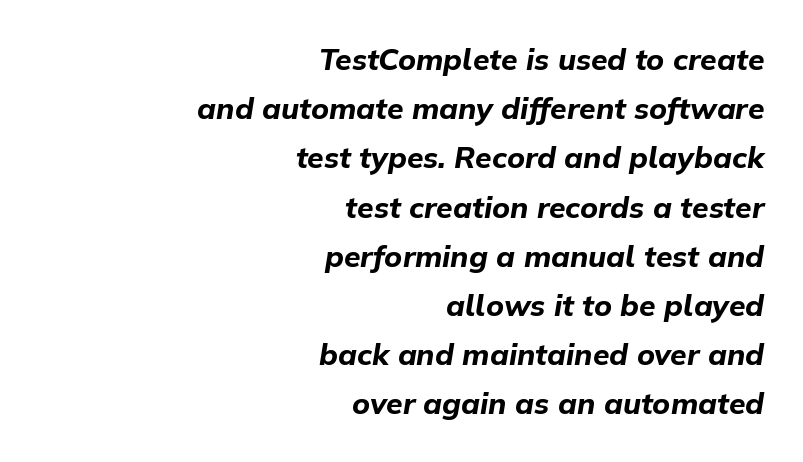
The glyphs have the mass of a bold cut. Reading down the block, your eye finds every line finishing at a fixed right position. No word sits above an underline. The letters advance in unequal steps, a hallmark of proportional type.
